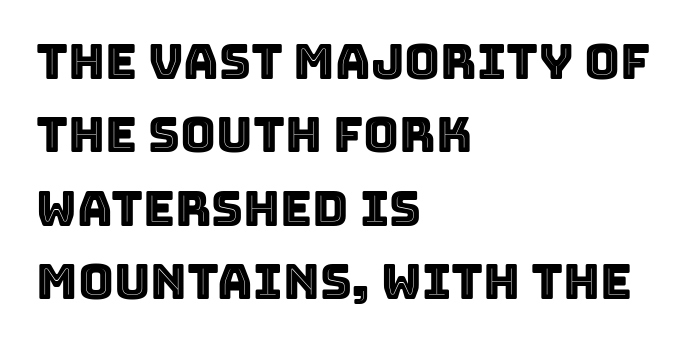
{"italic": "no", "width": "normal", "x_height": "large", "monospaced": "no", "underline": "no", "align": "left", "line_spacing": "normal", "line_spacing_ratio": 1.5, "letter_spacing": "normal", "letter_spacing_em": 0.0, "glyph_px": 49}
